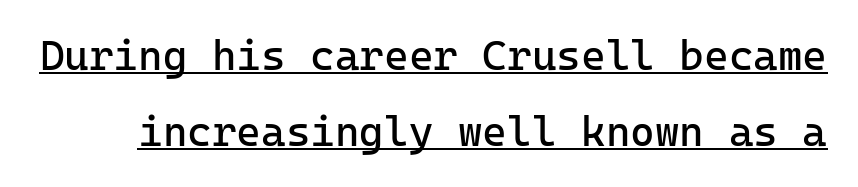
{"serif": "no", "italic": "no", "bold": "no", "weight": "regular", "width": "normal", "stroke_contrast": "low", "x_height": "medium", "monospaced": "yes", "underline": "yes", "line_spacing_ratio": 1.8, "letter_spacing": "normal", "letter_spacing_em": 0.0, "glyph_px": 42}
